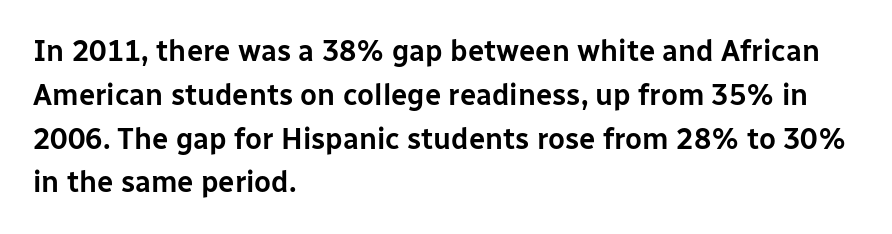
{"serif": "no", "italic": "no", "width": "normal", "stroke_contrast": "low", "x_height": "medium", "monospaced": "no", "underline": "no", "align": "left", "line_spacing": "normal", "line_spacing_ratio": 1.51, "letter_spacing": "normal", "letter_spacing_em": 0.0, "glyph_px": 29}
